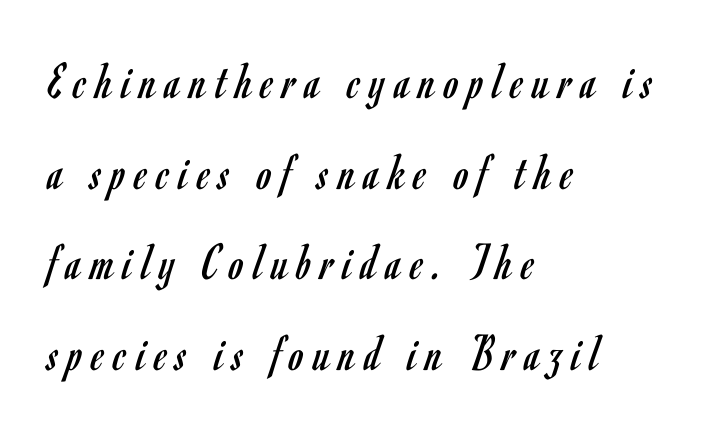
{"serif": "no", "bold": "no", "weight": "regular", "width": "condensed", "stroke_contrast": "low", "x_height": "small", "monospaced": "no", "underline": "no", "align": "left", "line_spacing_ratio": 1.71, "glyph_px": 53}
